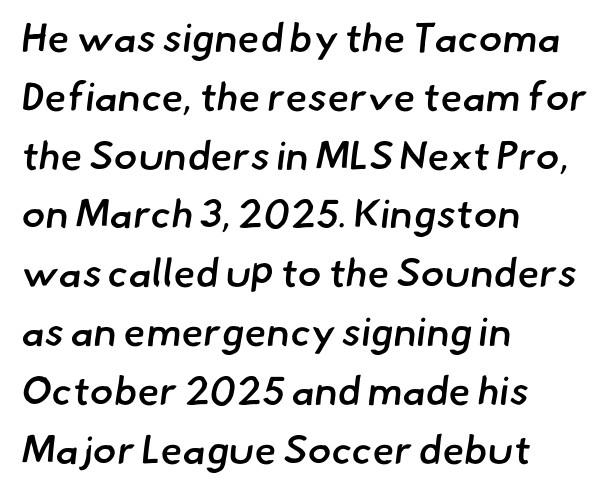
This sample has the flowing, uneven cadence of proportional lettering. The space between consecutive lines is moderate. Summary of weight: moderately heavy, a semibold. The space beneath each line is pristine and unruled. In terms of letterform style, serifs are entirely absent.
